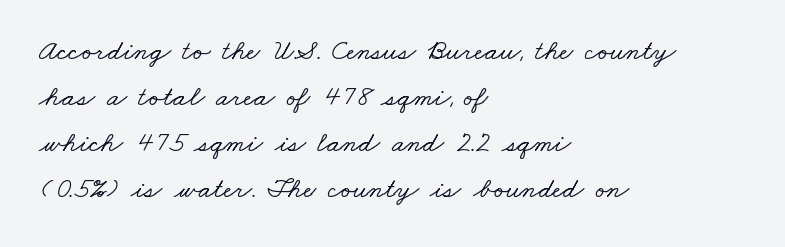
These lines are rendered in a variable-pitch font. The passage shown has conventional tracking throughout. Left-aligned paragraph, ragged on the right. Typographically, this falls in the serif category.
